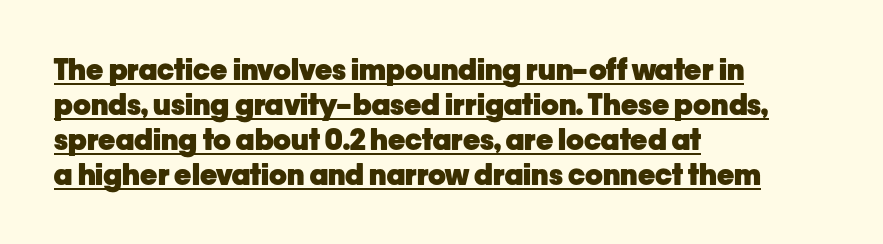
When letters stand straight like this, we call the style roman or upright. Unlike a traditional serif, this face leaves its strokes unadorned. The letters sit at their default tracking, neither squeezed nor spread. The compositor pushed each line to the left boundary. A typesetter would call this proportional, since set widths differ per character. How heavy is the stroke? Heavy — this is a bold.
